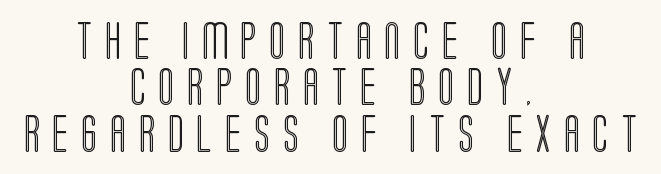
Q: Is the text italic (slanted)? A: No, it is upright.
Q: Is the text underlined? A: No.
Q: How is the paragraph aligned? A: Centered.
Q: Is the spacing between letters normal or unusually wide? A: Unusually wide.
Q: Width (condensed, normal, or wide)? A: Condensed.
Q: x-height? A: Large.
Q: Monospaced? A: No.
